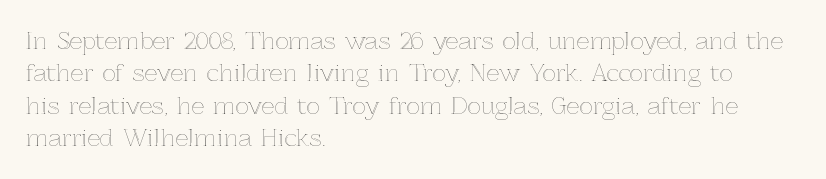
The image shows 23 px text type, upright; set left-aligned, normal line spacing (1.41x), normal letter spacing, not underlined.
